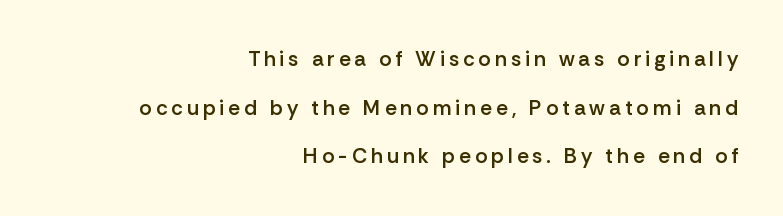
The image shows 21 px text type, upright; set right-aligned, loose line spacing (2.31x), not underlined.
